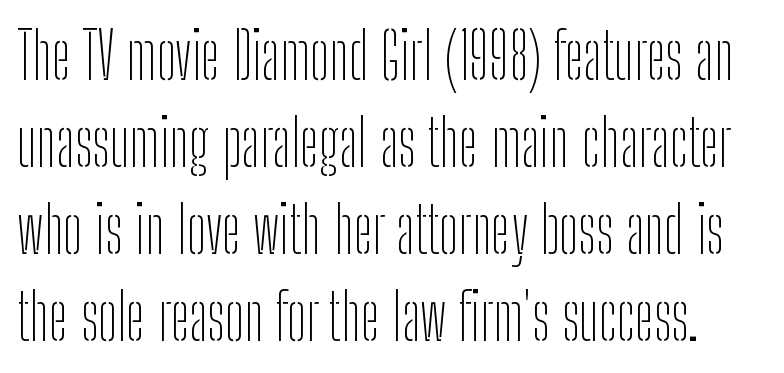
Q: Is the text bold? A: No.
Q: Is the text italic (slanted)? A: No, it is upright.
Q: Is the typeface a serif or a sans-serif typeface? A: Sans-serif.
Q: Is the text underlined? A: No.
Q: Is the spacing between letters normal or unusually wide? A: Normal.
Q: Is the spacing between lines tight, normal or loose? A: Normal.
Q: Width (condensed, normal, or wide)? A: Condensed.
Q: Stroke contrast? A: Low.
Q: x-height? A: Medium.
Q: Monospaced? A: No.
